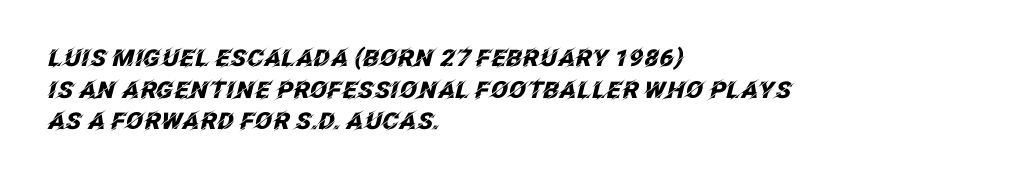
Has an underline been added? It has not. The letters sit at their default tracking, neither squeezed nor spread. Does the leading feel generous? No, just average. Style check: oblique. Is the block centered? No — it sits flush against the left margin. A dark, heavy texture on the line: the type is bold.
